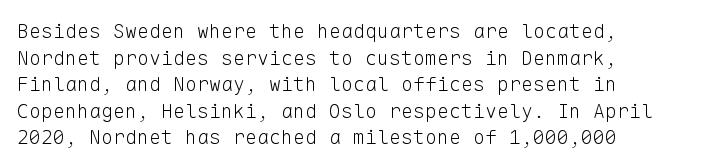
The image shows 20 px text type, upright; set left-aligned, normal line spacing (1.33x), normal letter spacing, not underlined.
